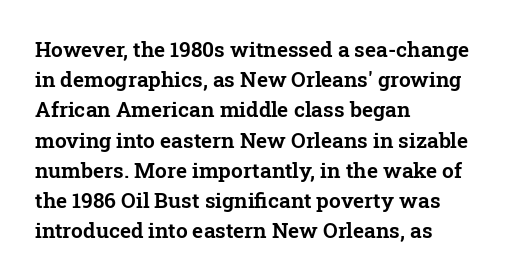
The image shows 21 px text type, upright; set left-aligned, normal line spacing (1.44x), normal letter spacing, not underlined.
